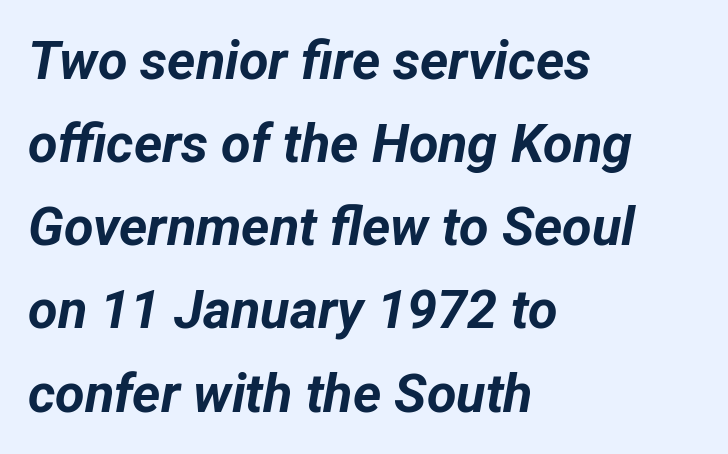
The image shows 54 px bold type, italic (leaning right); set left-aligned, normal line spacing (1.54x), normal letter spacing, not underlined; low stroke contrast and a medium x-height.
